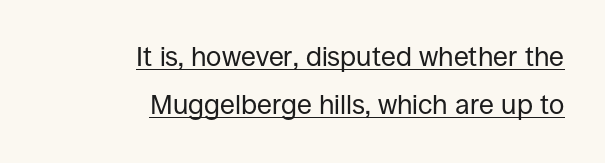
Q: Is the text bold? A: No.
Q: Is the text italic (slanted)? A: No, it is upright.
Q: Is the text underlined? A: Yes.
Q: How is the paragraph aligned? A: Right-aligned.
Q: Is the spacing between letters normal or unusually wide? A: Normal.
